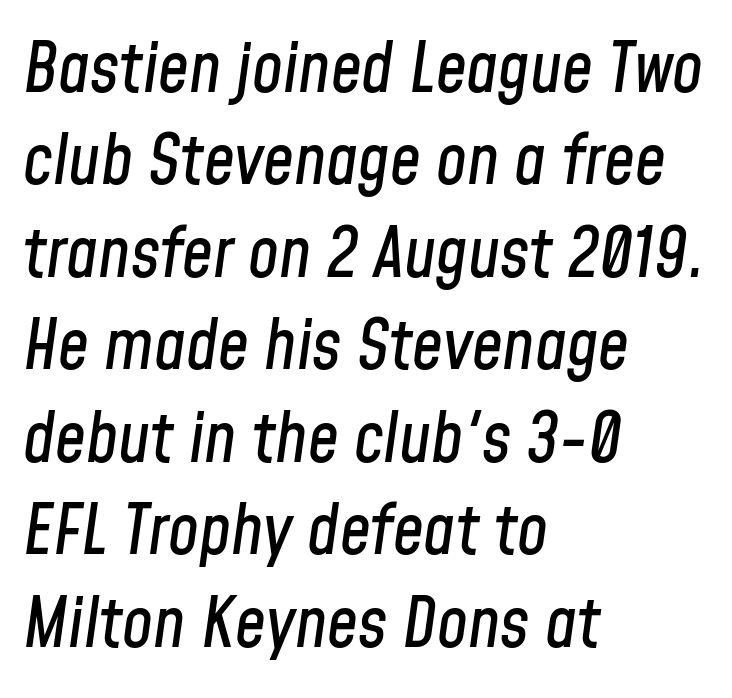
Reading down the block, your eye returns to a fixed left position each line. Is this a fixed-width face? No — the glyphs have proportional, varying widths. You could call the tracking neutral — neither tight nor loose. Designer's note — italics engaged.
